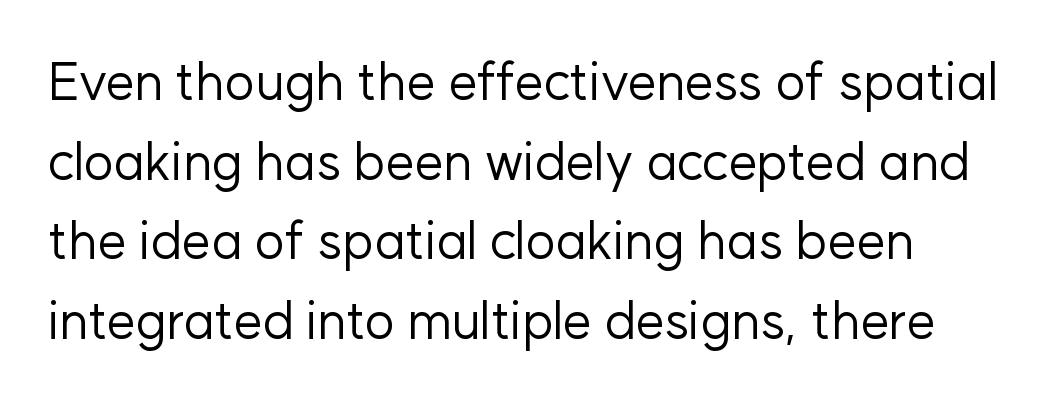
Q: Is the text bold? A: No.
Q: Is the text italic (slanted)? A: No, it is upright.
Q: Is the typeface a serif or a sans-serif typeface? A: Sans-serif.
Q: Is the text underlined? A: No.
Q: Is the spacing between letters normal or unusually wide? A: Normal.
Q: Is the spacing between lines tight, normal or loose? A: Normal.
Q: Width (condensed, normal, or wide)? A: Normal.
Q: Stroke contrast? A: Low.
Q: x-height? A: Medium.
Q: Monospaced? A: No.
